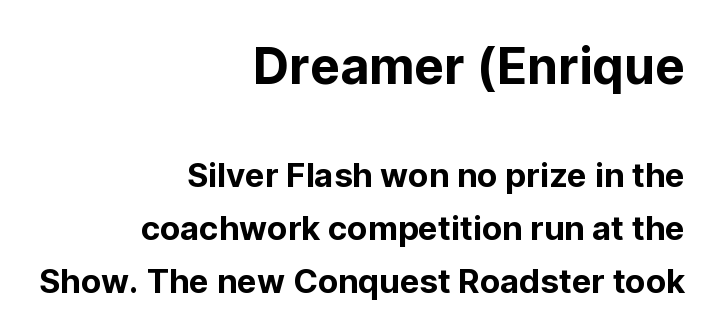
The image shows 50 px sans-serif type, upright; set right-aligned, normal line spacing (1.6x), normal letter spacing, not underlined; the first (top) block is 1.52x larger; low stroke contrast and a medium x-height.
